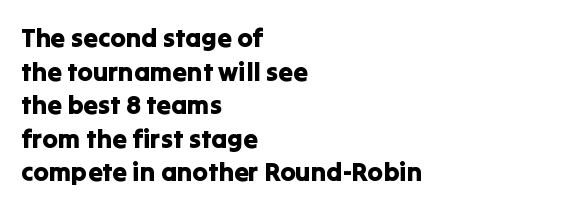
{"italic": "no", "underline": "no", "align": "left", "line_spacing": "normal", "line_spacing_ratio": 1.29, "letter_spacing": "normal", "letter_spacing_em": 0.0, "glyph_px": 26}
